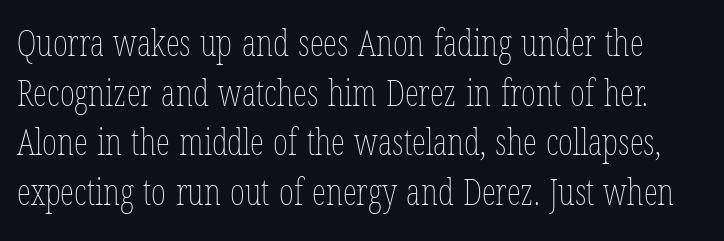
Interline gaps are of average width in this sample. The strokes carry an ordinary text weight at most. Nope, not italic — everything's standing straight. Looks like regular typesetting: each glyph gets only the width it needs.
